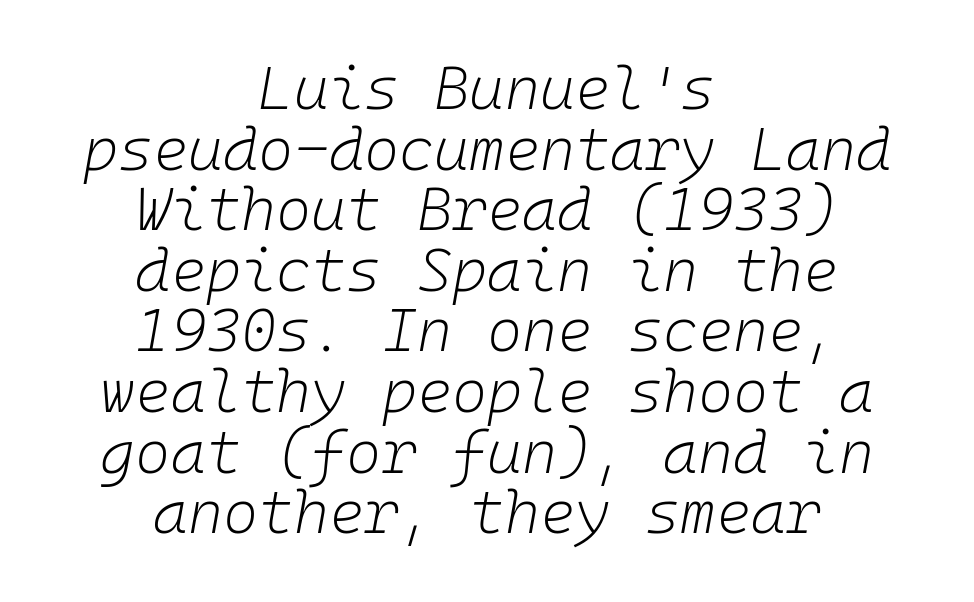
Q: Is the text bold? A: No.
Q: Is the text italic (slanted)? A: Yes, it leans right by about 10 degrees.
Q: Is the text underlined? A: No.
Q: How is the paragraph aligned? A: Centered.
Q: Is the spacing between letters normal or unusually wide? A: Normal.
Q: Is the spacing between lines tight, normal or loose? A: Tight.
Q: Width (condensed, normal, or wide)? A: Normal.
Q: Stroke contrast? A: Low.
Q: x-height? A: Medium.
Q: Monospaced? A: Yes.
